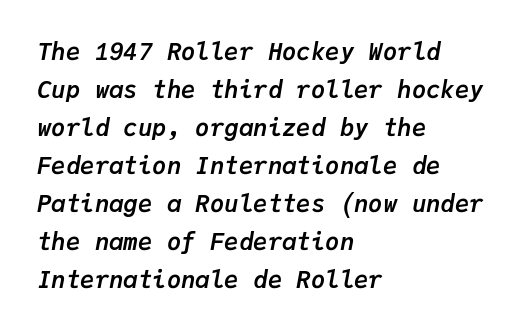
{"italic": "yes", "lean": "right", "slant_degrees": 9, "bold": "yes", "underline": "no", "align": "left", "line_spacing": "normal", "line_spacing_ratio": 1.58, "letter_spacing": "normal", "letter_spacing_em": 0.0, "glyph_px": 24}
